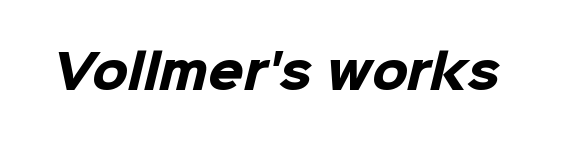
The image shows 46 px heavy sans-serif type; set normal letter spacing, not underlined; low stroke contrast and a medium x-height.
